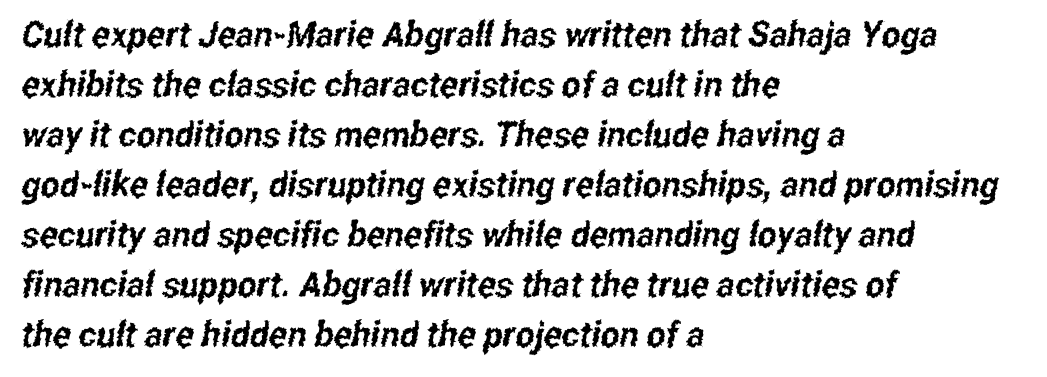
Characters follow at the spacing the type designer built in. Each new line begins a customary step beneath the previous one. Words float on clear page, feet unadorned. Layout note: lines flush left. In terms of letterform style, serifs are entirely absent. Each letter keeps its own natural width here, so spacing adapts to shape.
